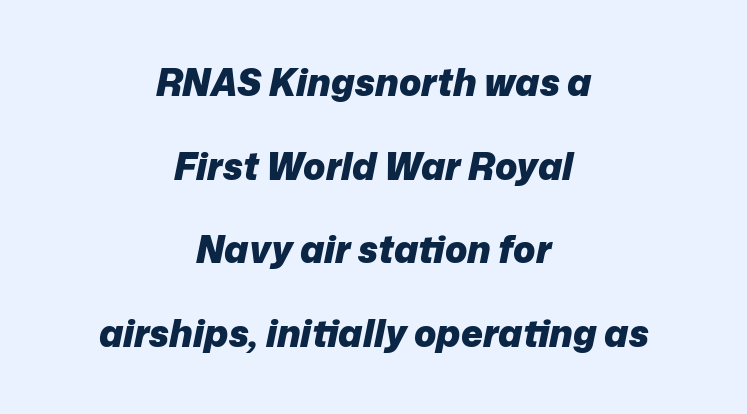
{"italic": "yes", "lean": "right", "slant_degrees": 12, "bold": "yes", "weight": "heavy", "width": "normal", "stroke_contrast": "low", "x_height": "medium", "monospaced": "no", "underline": "no", "align": "center", "line_spacing": "loose", "line_spacing_ratio": 2.26, "letter_spacing": "normal", "letter_spacing_em": 0.0, "glyph_px": 37}
